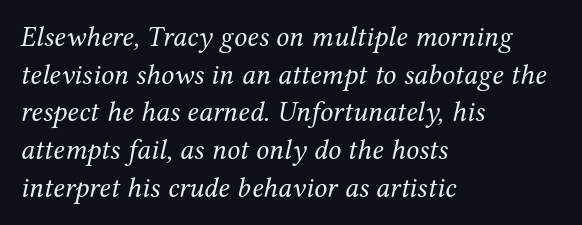
Q: Is the text bold? A: No.
Q: Is the text italic (slanted)? A: Yes, it leans right by about 12 degrees.
Q: Is the typeface a serif or a sans-serif typeface? A: Serif.
Q: Is the text underlined? A: No.
Q: How is the paragraph aligned? A: Left-aligned.
Q: Is the spacing between letters normal or unusually wide? A: Normal.
Q: Is the spacing between lines tight, normal or loose? A: Normal.
Q: Width (condensed, normal, or wide)? A: Normal.
Q: Stroke contrast? A: Medium.
Q: x-height? A: Medium.
Q: Monospaced? A: No.
